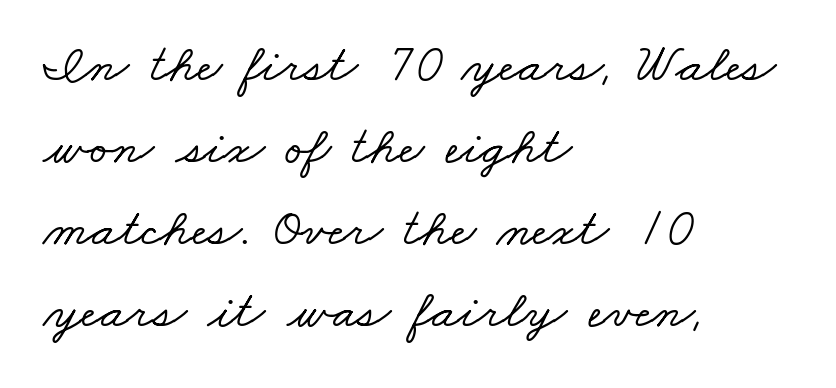
A normal amount of white space separates one row of letters from the next. Looks like regular typesetting: each glyph gets only the width it needs. Examine the stroke ends and you'll spot serifs. The face used here is rendered with its standard letterfit.
